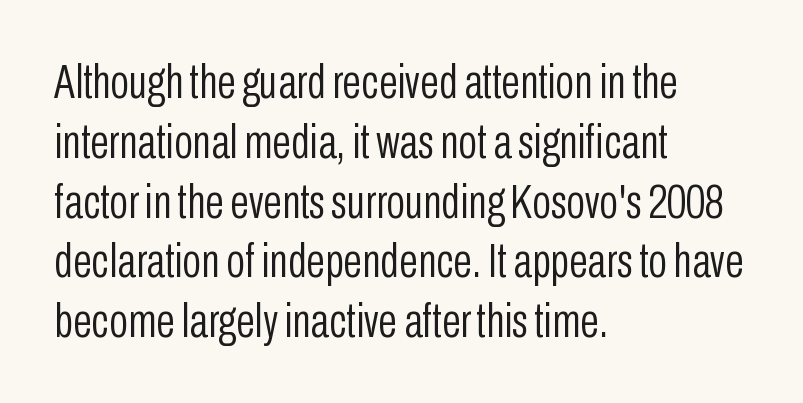
Q: Is the text bold? A: No.
Q: Is the text italic (slanted)? A: No, it is upright.
Q: Is the typeface a serif or a sans-serif typeface? A: Sans-serif.
Q: Is the text underlined? A: No.
Q: How is the paragraph aligned? A: Left-aligned.
Q: Is the spacing between letters normal or unusually wide? A: Normal.
Q: Width (condensed, normal, or wide)? A: Condensed.
Q: Stroke contrast? A: Low.
Q: x-height? A: Medium.
Q: Monospaced? A: No.
